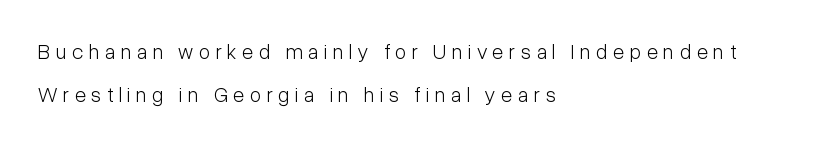
Q: Is the text bold? A: No.
Q: Is the text italic (slanted)? A: No, it is upright.
Q: Is the text underlined? A: No.
Q: How is the paragraph aligned? A: Left-aligned.
Q: Is the spacing between letters normal or unusually wide? A: Unusually wide.
Q: Is the spacing between lines tight, normal or loose? A: Loose.
